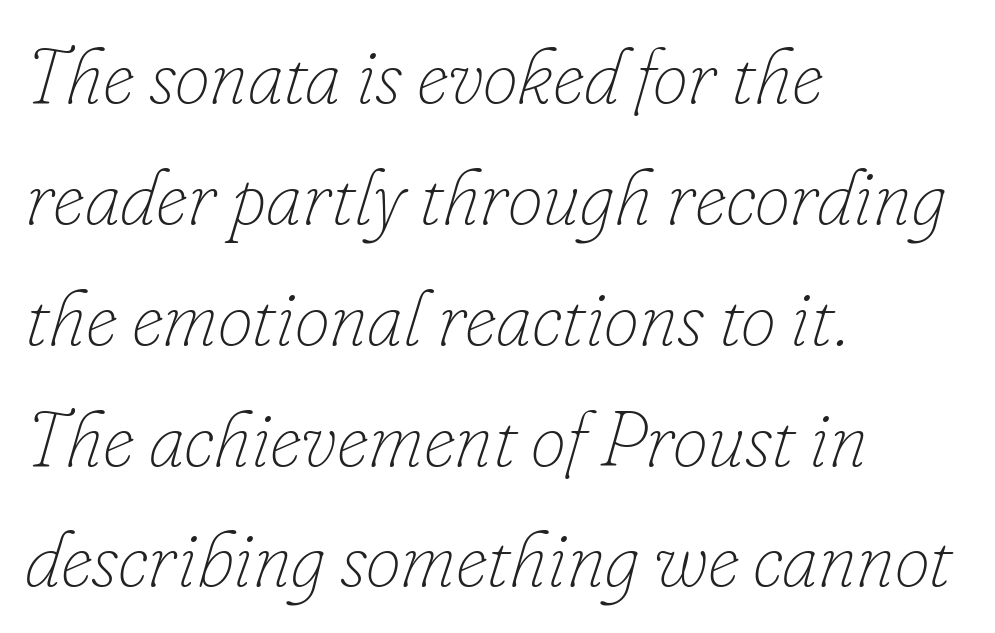
Q: Is the text bold? A: No.
Q: Is the text italic (slanted)? A: Yes, it leans right by about 16 degrees.
Q: Is the text underlined? A: No.
Q: How is the paragraph aligned? A: Left-aligned.
Q: Is the spacing between letters normal or unusually wide? A: Normal.
Q: Is the spacing between lines tight, normal or loose? A: Normal.
Q: Width (condensed, normal, or wide)? A: Normal.
Q: Stroke contrast? A: Low.
Q: x-height? A: Small.
Q: Monospaced? A: No.
